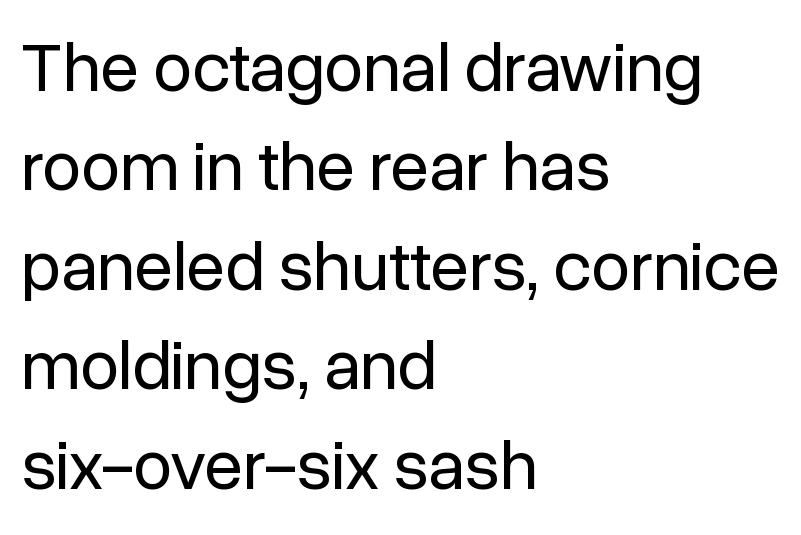
{"serif": "no", "italic": "no", "bold": "no", "weight": "regular", "width": "normal", "stroke_contrast": "low", "x_height": "medium", "monospaced": "no", "underline": "no", "align": "left", "line_spacing": "normal", "line_spacing_ratio": 1.42, "letter_spacing": "normal", "letter_spacing_em": 0.0, "glyph_px": 70}
